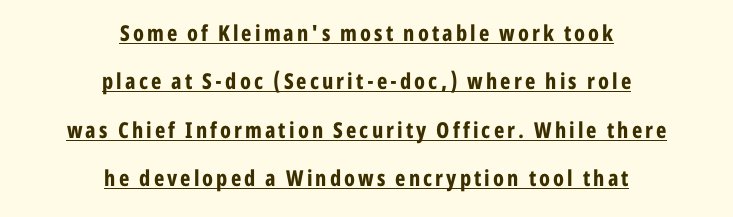
{"italic": "no", "bold": "yes", "underline": "yes", "align": "center", "line_spacing": "loose", "line_spacing_ratio": 2.2, "glyph_px": 22}
